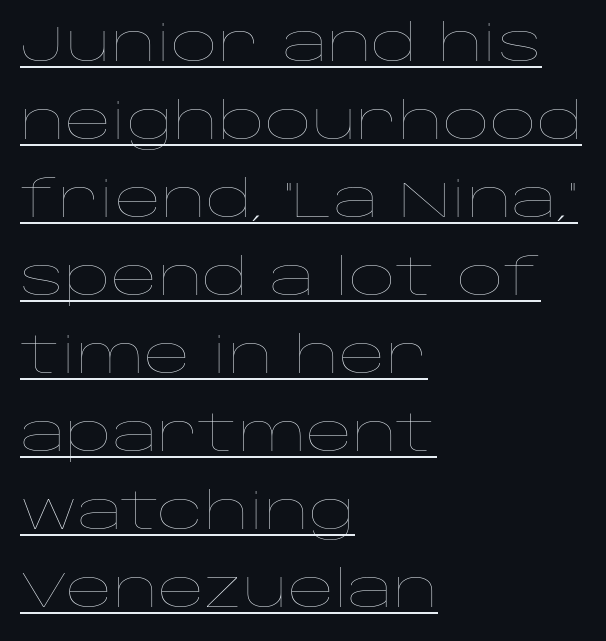
The typesetting does not lean heavy: it is not bold. Does the lettering tilt? It doesn't — this is upright. This sample keeps an unexceptional amount of space between lines. The rendering anchors every line to the left-hand side.
